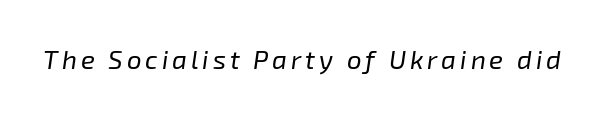
Q: Is the text bold? A: No.
Q: Is the text italic (slanted)? A: Yes, it leans right by about 8 degrees.
Q: Is the text underlined? A: No.
